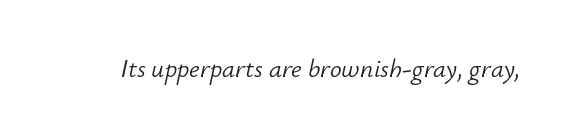
Q: Is the text bold? A: No.
Q: Is the text italic (slanted)? A: Yes, it leans right by about 12 degrees.
Q: Is the text underlined? A: No.
Q: Is the spacing between letters normal or unusually wide? A: Normal.
